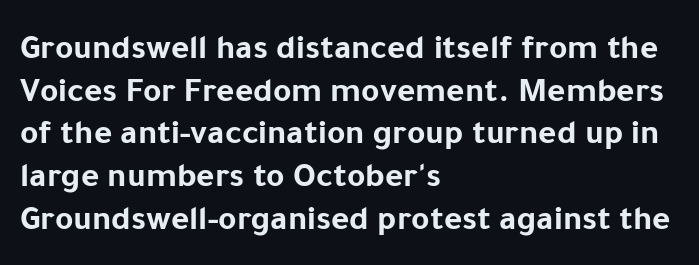
The type family on display is of the sans-serif kind. Every letter is thick-stroked: bold, no question. The setting favours the left margin, as ordinary paragraphs usually do. A clean baseline with only descenders dipping below it.
